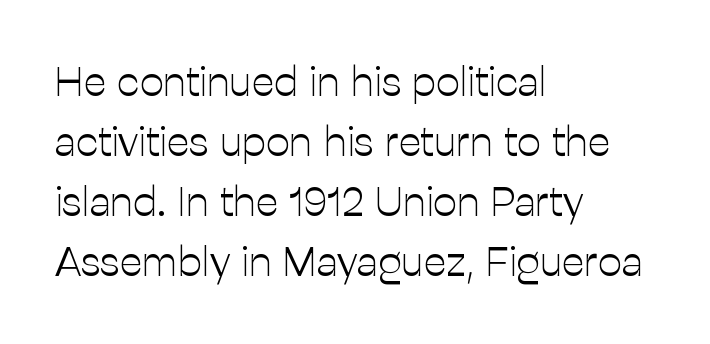
{"serif": "no", "italic": "no", "bold": "no", "weight": "light", "width": "normal", "stroke_contrast": "low", "x_height": "medium", "monospaced": "no", "underline": "no", "align": "left", "line_spacing": "normal", "line_spacing_ratio": 1.43, "letter_spacing": "normal", "letter_spacing_em": 0.0, "glyph_px": 42}
